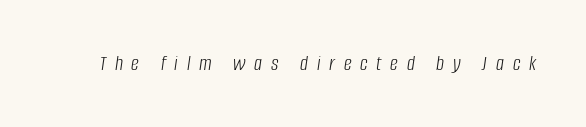
There's an unmistakable incline to the writing here. These lines have a slow, spaced-out rhythm from letter to letter. Underline: absent. The cut favours lightness, reaching ordinary text weight at its darkest.
